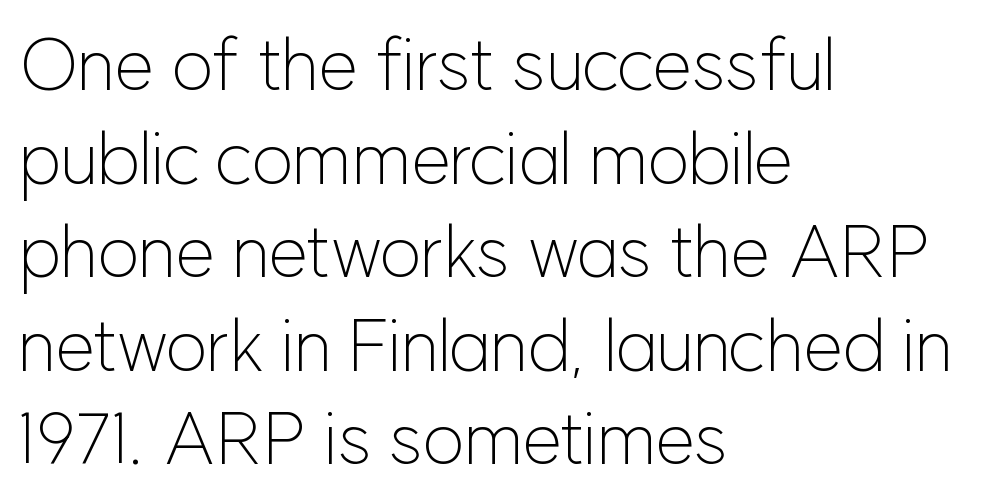
Leading matches the norm, producing a regular column. Here the designer chose a conventional face with non-uniform glyph widths. Only glyphs here, with clear space below each row. Classification — sans serif. Every stem runs plumb, perpendicular to the baseline.
